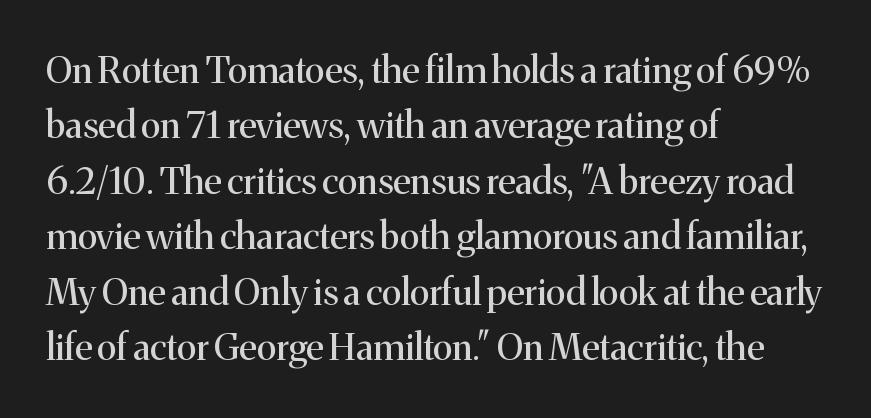
The image shows 37 px regular-weight serif type, upright; set left-aligned, normal line spacing (1.5x), normal letter spacing, not underlined; medium stroke contrast and a medium x-height.
